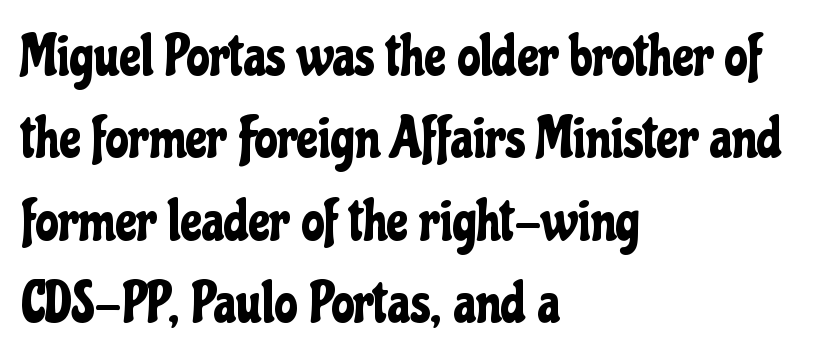
Q: Is the text italic (slanted)? A: No, it is upright.
Q: Is the typeface a serif or a sans-serif typeface? A: Sans-serif.
Q: Is the text underlined? A: No.
Q: How is the paragraph aligned? A: Left-aligned.
Q: Is the spacing between letters normal or unusually wide? A: Normal.
Q: Is the spacing between lines tight, normal or loose? A: Normal.
Q: Width (condensed, normal, or wide)? A: Condensed.
Q: Stroke contrast? A: Low.
Q: x-height? A: Medium.
Q: Monospaced? A: No.
